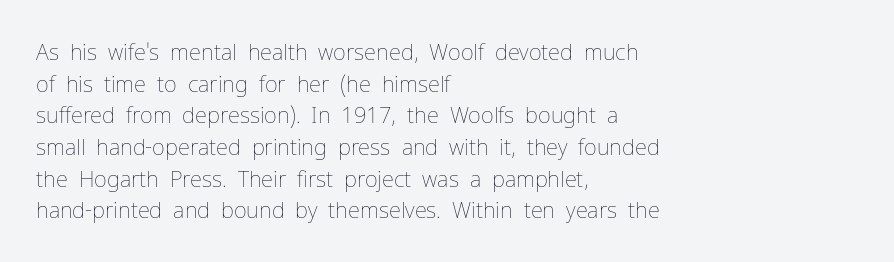
{"italic": "no", "bold": "no", "underline": "no", "align": "left", "line_spacing": "normal", "line_spacing_ratio": 1.44, "letter_spacing": "normal", "letter_spacing_em": 0.0, "glyph_px": 22}
